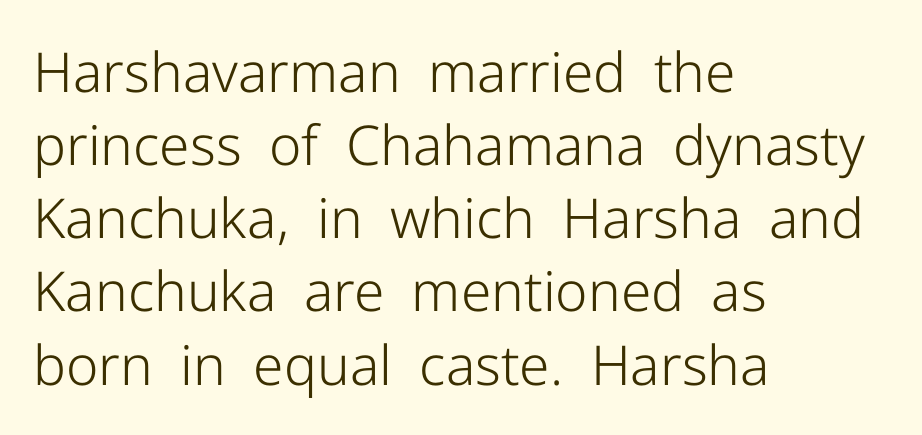
{"serif": "no", "italic": "no", "bold": "no", "weight": "light", "width": "normal", "stroke_contrast": "low", "x_height": "medium", "monospaced": "no", "underline": "no", "align": "left", "line_spacing": "normal", "line_spacing_ratio": 1.33, "letter_spacing": "normal", "letter_spacing_em": 0.0, "glyph_px": 55}
